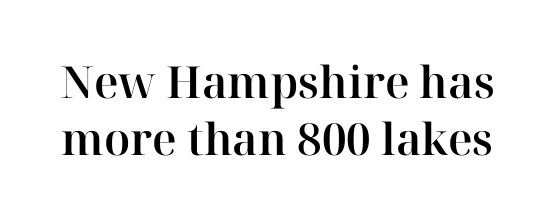
Q: Is the text italic (slanted)? A: No, it is upright.
Q: Is the typeface a serif or a sans-serif typeface? A: Serif.
Q: Is the text underlined? A: No.
Q: Is the spacing between letters normal or unusually wide? A: Normal.
Q: Is the spacing between lines tight, normal or loose? A: Normal.
Q: Width (condensed, normal, or wide)? A: Normal.
Q: Stroke contrast? A: High.
Q: x-height? A: Medium.
Q: Monospaced? A: No.
